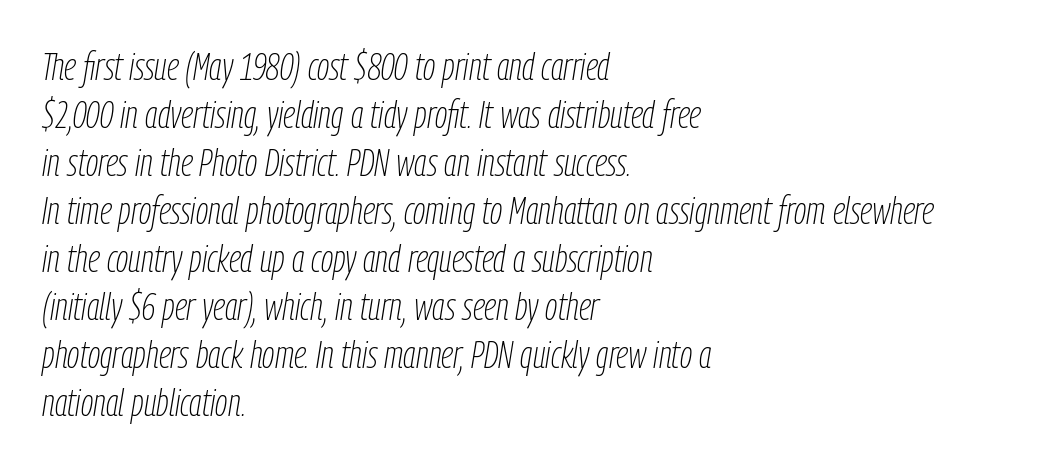
{"italic": "yes", "lean": "right", "slant_degrees": 9, "bold": "no", "weight": "thin", "width": "condensed", "stroke_contrast": "low", "x_height": "medium", "monospaced": "no", "underline": "no", "align": "left", "line_spacing_ratio": 1.23, "letter_spacing": "normal", "letter_spacing_em": 0.0, "glyph_px": 39}
